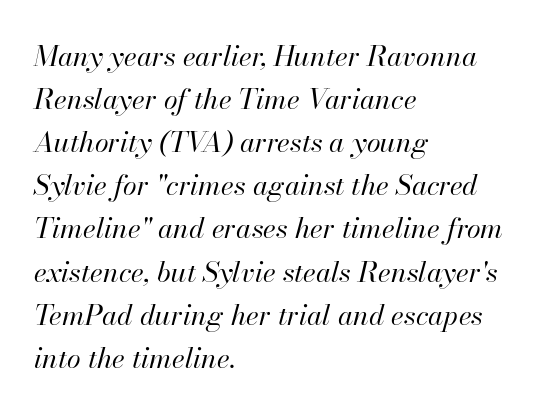
{"italic": "yes", "lean": "right", "slant_degrees": 13, "bold": "no", "weight": "regular", "width": "normal", "stroke_contrast": "high", "x_height": "small", "monospaced": "no", "underline": "no", "align": "left", "line_spacing": "normal", "line_spacing_ratio": 1.54, "letter_spacing": "normal", "letter_spacing_em": 0.0, "glyph_px": 28}
